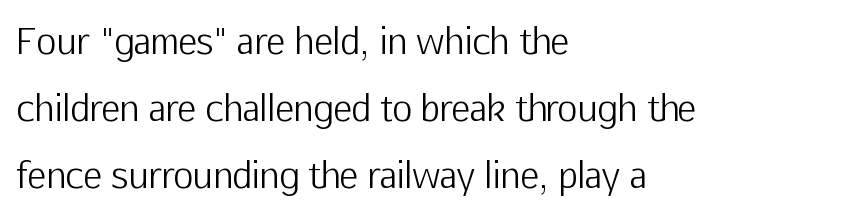
The image shows 35 px light sans-serif type, upright; set left-aligned, loose line spacing (1.92x), normal letter spacing, not underlined; low stroke contrast and a medium x-height.
